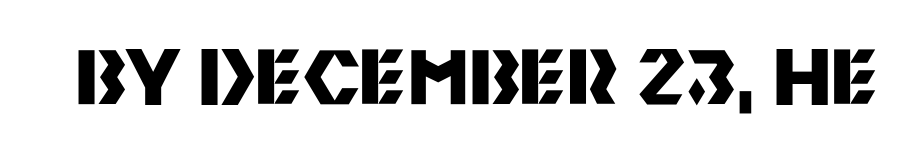
{"serif": "no", "italic": "no", "bold": "yes", "weight": "heavy", "width": "normal", "stroke_contrast": "medium", "x_height": "large", "monospaced": "no", "underline": "no", "letter_spacing": "normal", "letter_spacing_em": 0.0, "glyph_px": 77}
